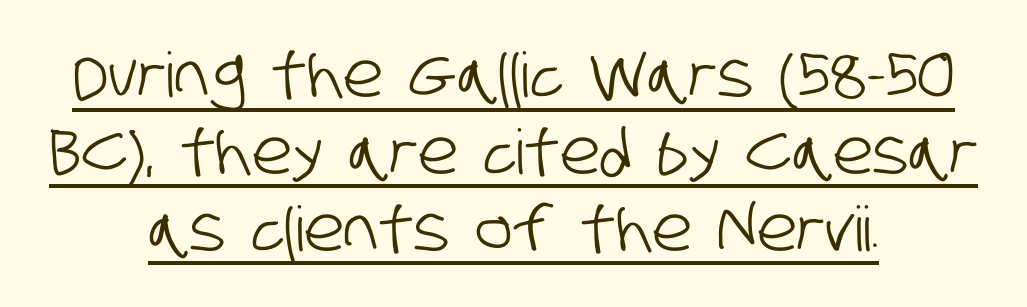
Q: Is the typeface a serif or a sans-serif typeface? A: Sans-serif.
Q: Is the text underlined? A: Yes.
Q: How is the paragraph aligned? A: Centered.
Q: Is the spacing between letters normal or unusually wide? A: Normal.
Q: Width (condensed, normal, or wide)? A: Condensed.
Q: Stroke contrast? A: Low.
Q: x-height? A: Large.
Q: Monospaced? A: No.
